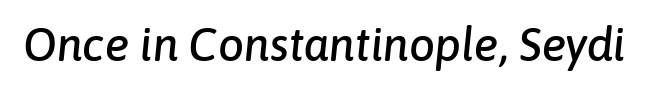
The letters advance in unequal steps, a hallmark of proportional type. Honestly, there is no underline to notice here at all. The rendering keeps characters at their native spacing. You can tell it's italic because the verticals aren't actually vertical.
